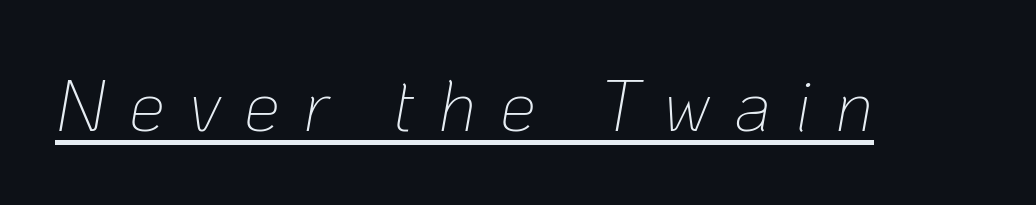
The horizontal fit of the characters is loose and conspicuously gappy. Notice how the stems are inclined rather than vertical — that's the hallmark of italics. Character widths vary here, with narrow letters taking less room than wide ones. The typeface has the unassuming heft of standard copy or less. The rendered words wear a rule along their underside.
